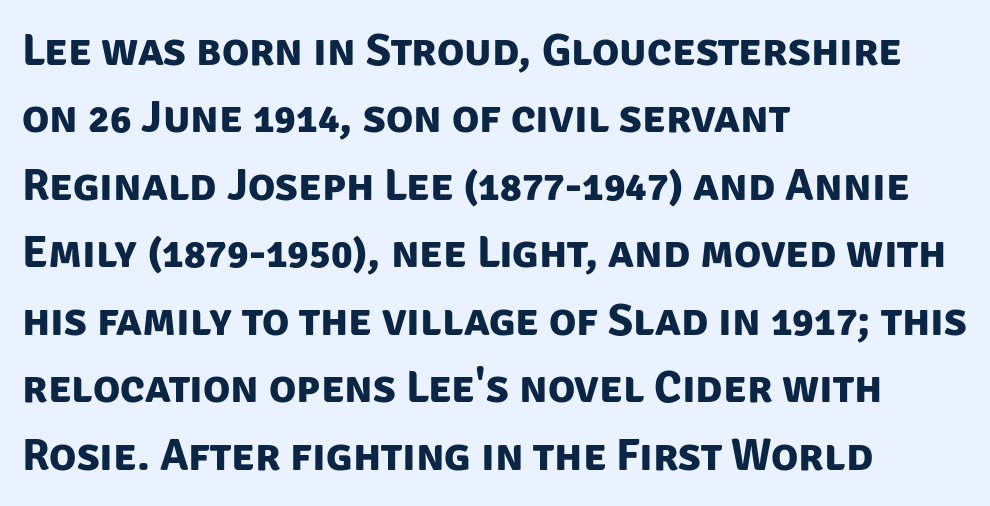
{"serif": "no", "bold": "yes", "weight": "bold", "width": "normal", "stroke_contrast": "low", "x_height": "large", "monospaced": "no", "underline": "no", "align": "left", "line_spacing": "normal", "line_spacing_ratio": 1.5, "letter_spacing": "normal", "letter_spacing_em": 0.0, "glyph_px": 45}
